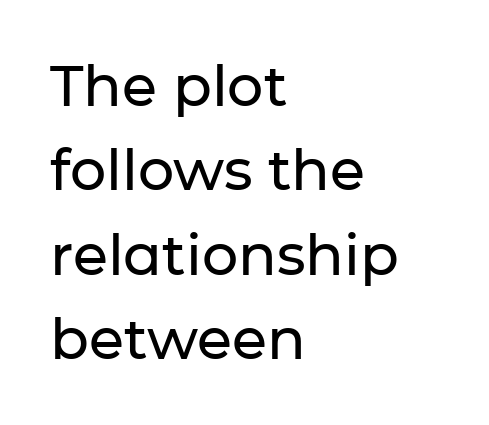
The image shows 57 px sans-serif type, upright; set left-aligned, normal line spacing (1.48x), normal letter spacing, not underlined; low stroke contrast and a medium x-height.
